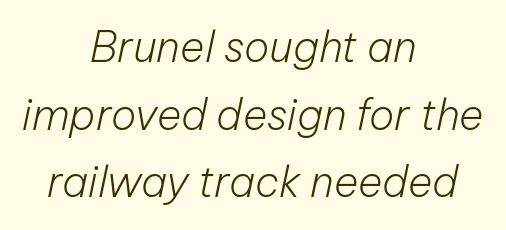
{"italic": "yes", "lean": "right", "slant_degrees": 12, "bold": "no", "weight": "light", "width": "normal", "stroke_contrast": "low", "x_height": "medium", "monospaced": "no", "underline": "no", "align": "center", "line_spacing": "normal", "line_spacing_ratio": 1.61, "letter_spacing": "normal", "letter_spacing_em": 0.0, "glyph_px": 42}
